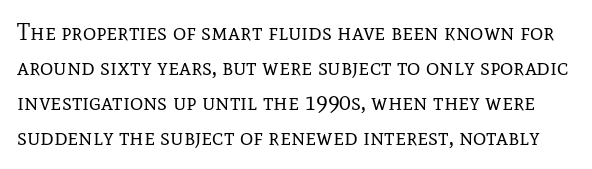
{"italic": "no", "bold": "no", "underline": "no", "line_spacing": "normal", "line_spacing_ratio": 1.52, "letter_spacing": "normal", "letter_spacing_em": 0.0, "glyph_px": 23}
